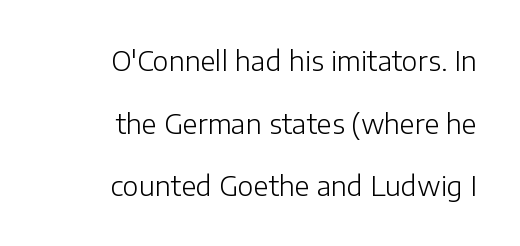
{"italic": "no", "bold": "no", "underline": "no", "align": "right", "line_spacing": "loose", "line_spacing_ratio": 2.32, "letter_spacing": "normal", "letter_spacing_em": 0.0, "glyph_px": 27}
